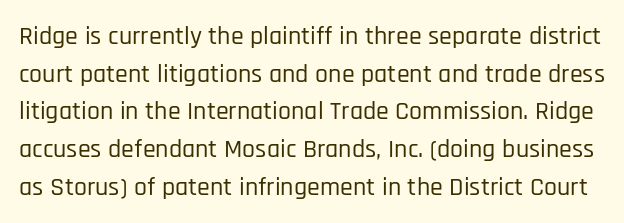
The image shows 26 px text type, upright; set normal line spacing (1.45x), normal letter spacing, not underlined.
